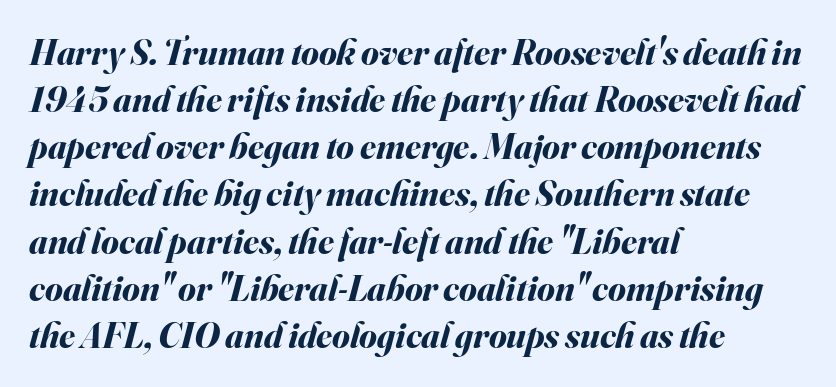
{"italic": "yes", "lean": "right", "slant_degrees": 16, "bold": "yes", "weight": "bold", "width": "normal", "stroke_contrast": "medium", "x_height": "small", "monospaced": "no", "underline": "no", "align": "left", "line_spacing": "normal", "line_spacing_ratio": 1.31, "letter_spacing": "normal", "letter_spacing_em": 0.0, "glyph_px": 36}
